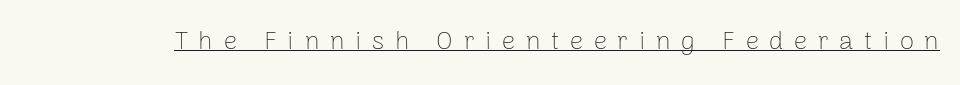
The image shows 26 px text type, upright; set unusually wide letter spacing (+0.41 em), underlined.
